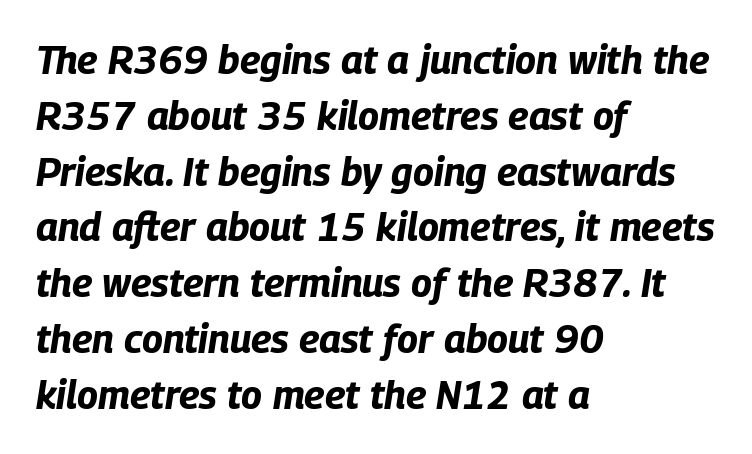
Vertically, the passage feels balanced, rows spaced as you'd expect. Letters rest on an invisible, unmarked baseline. Is the type bold? Yes — the strokes are clearly thick and heavy. The rendering anchors every line to the left-hand side. Think of a printed novel: that variable character pitch is what you see here.
